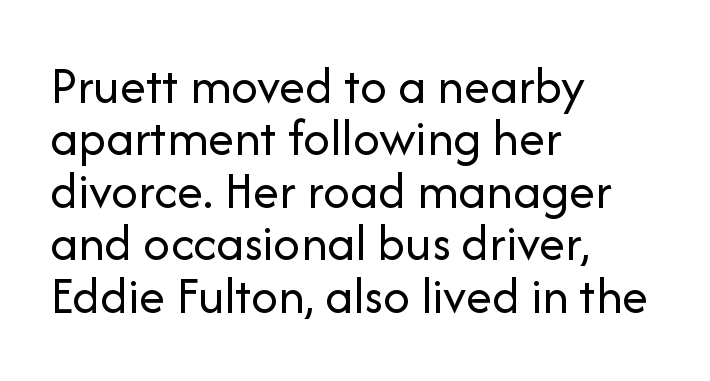
Each letter keeps its own natural width here, so spacing adapts to shape. One-word summary of the alignment: left. The letters stand upright; this is a roman face. Between one letter and the next there's only the usual sliver of space. Regarding serifs, this sample does without them.
